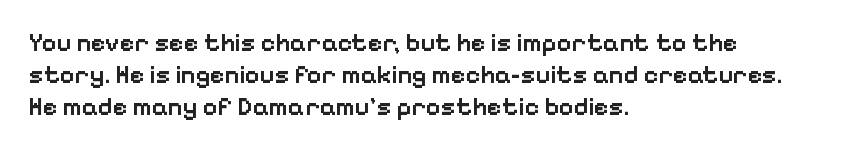
{"italic": "no", "bold": "semi", "underline": "no", "align": "left", "line_spacing": "normal", "line_spacing_ratio": 1.29, "letter_spacing": "normal", "letter_spacing_em": 0.0, "glyph_px": 25}
